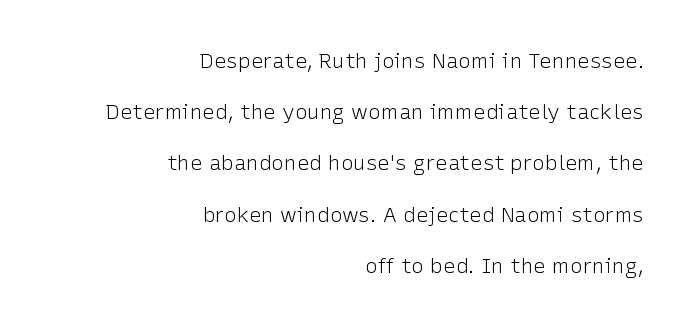
Q: Is the text bold? A: No.
Q: Is the text italic (slanted)? A: No, it is upright.
Q: Is the text underlined? A: No.
Q: How is the paragraph aligned? A: Right-aligned.
Q: Is the spacing between letters normal or unusually wide? A: Normal.
Q: Is the spacing between lines tight, normal or loose? A: Loose.
